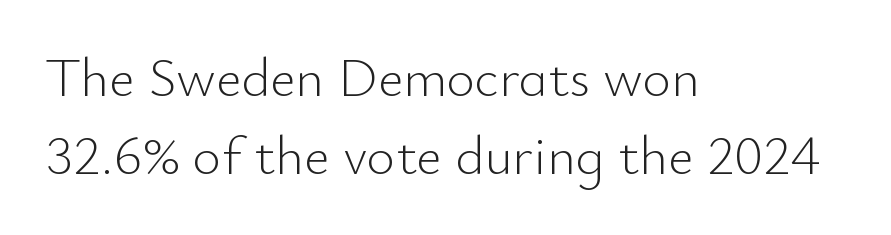
The image shows 55 px light sans-serif type, upright; set left-aligned, normal line spacing (1.41x), normal letter spacing, not underlined; low stroke contrast and a small x-height.
